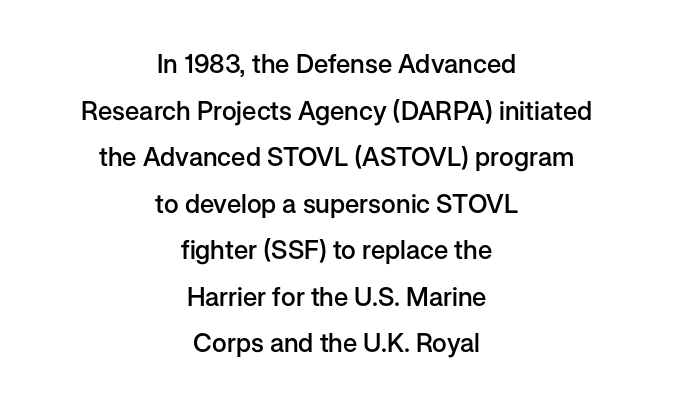
These lines carry some extra weight — a demibold, not a full bold. Here the glyphs are tracked normally, forming tight word shapes. The words here are not underlined. Centered paragraph, ragged on both sides.
